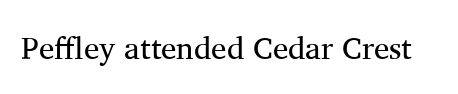
The font sits on the lighter half of the weight spectrum, regular included. Glance below the letters and you will spot only blank space. The type family on display is of the serif kind. A typesetter would call this proportional, since set widths differ per character.
